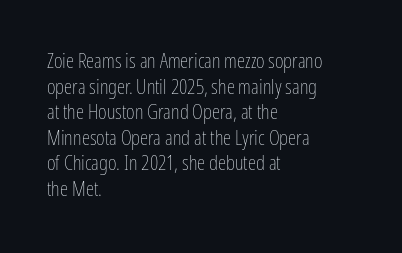
The image shows 21 px text type, upright; set left-aligned, line spacing 1.22x, normal letter spacing, not underlined.
